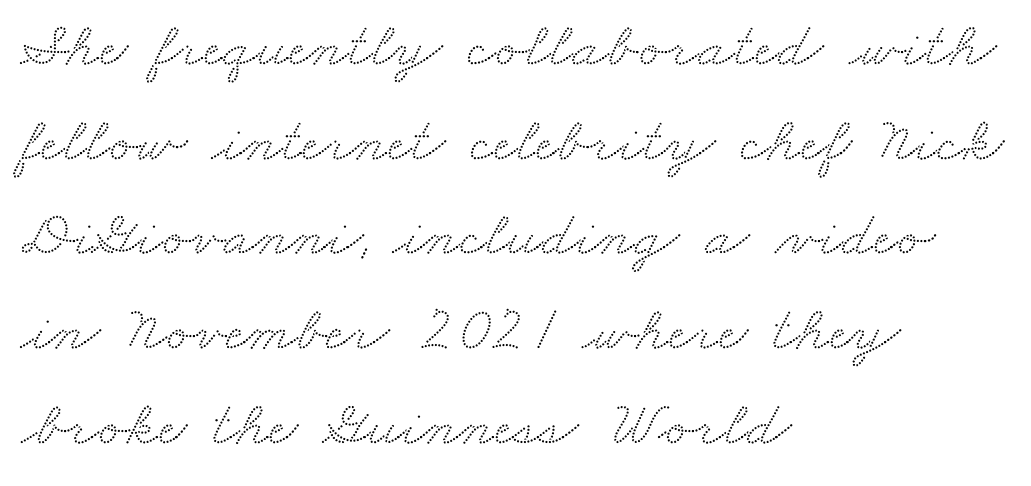
{"serif": "yes", "width": "wide", "stroke_contrast": "medium", "x_height": "small", "monospaced": "no", "underline": "no", "align": "left", "line_spacing": "normal", "line_spacing_ratio": 1.48, "letter_spacing": "normal", "letter_spacing_em": 0.0, "glyph_px": 64}
